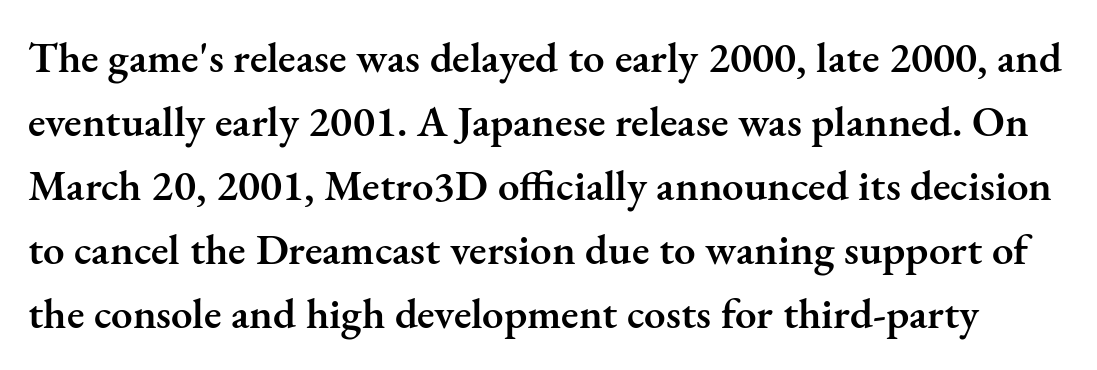
Vertical spacing — default. Look at the bottom of the vertical strokes: they flare into serifs here. This sample has the flowing, uneven cadence of proportional lettering. This sample uses an upright cut, with every glyph sitting square on the baseline. A fair bit of extra ink — the face is semibold, not bold. The type is set solid horizontally, with unmodified tracking.
